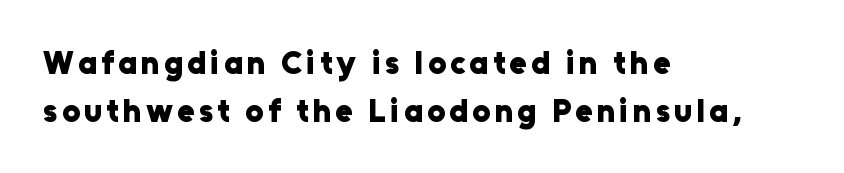
Does the lettering tilt? It doesn't — this is upright. A student would call this left alignment; a typographer would say flush left, rag right. The typesetting leans heavy: a genuine bold. The passage shown is typed in a proportional face where columns would drift. The leading is moderate, giving the passage an even texture.
